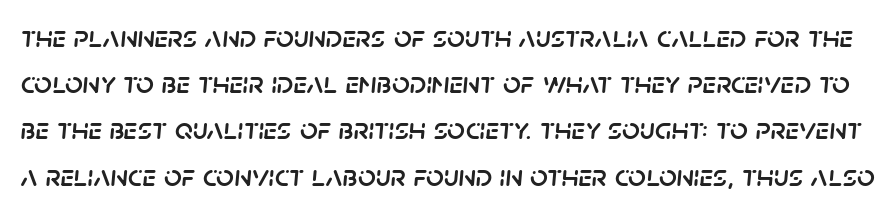
The image shows 31 px text type, italic (leaning right); set normal line spacing (1.49x), normal letter spacing, not underlined; low stroke contrast and a large x-height.
